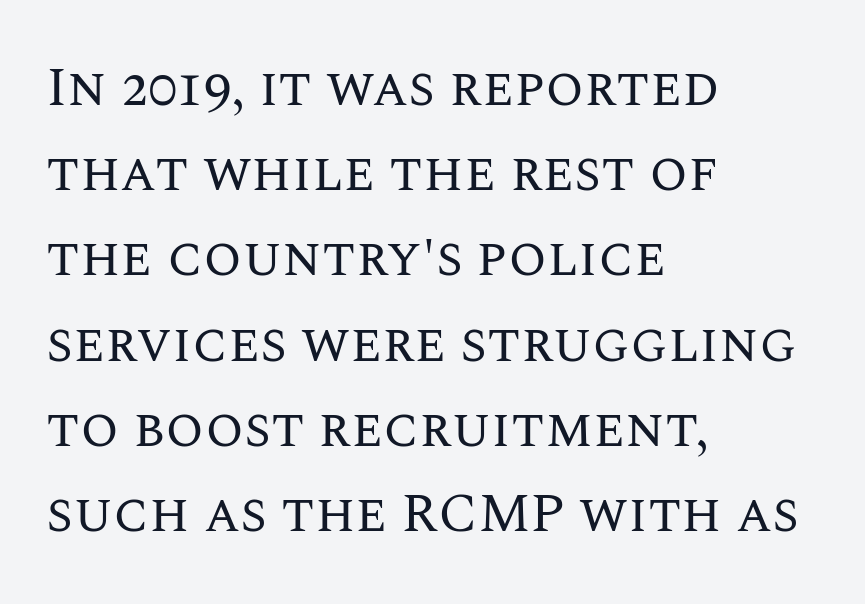
Q: Is the text bold? A: No.
Q: Is the text italic (slanted)? A: No, it is upright.
Q: Is the text underlined? A: No.
Q: How is the paragraph aligned? A: Left-aligned.
Q: Is the spacing between letters normal or unusually wide? A: Normal.
Q: Is the spacing between lines tight, normal or loose? A: Normal.
Q: Width (condensed, normal, or wide)? A: Normal.
Q: Stroke contrast? A: Medium.
Q: x-height? A: Large.
Q: Monospaced? A: No.
